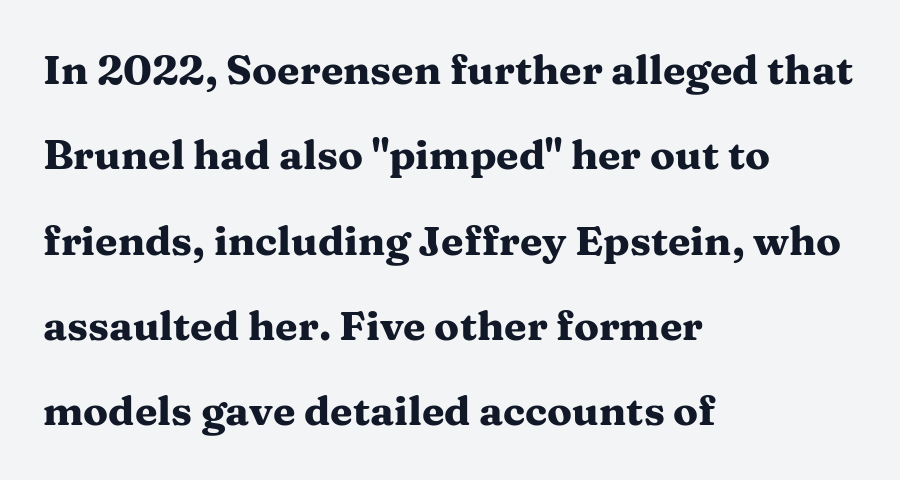
{"serif": "yes", "italic": "no", "bold": "yes", "weight": "heavy", "width": "wide", "stroke_contrast": "medium", "x_height": "medium", "monospaced": "no", "underline": "no", "align": "left", "line_spacing": "loose", "line_spacing_ratio": 2.08, "letter_spacing": "normal", "letter_spacing_em": 0.0, "glyph_px": 41}
